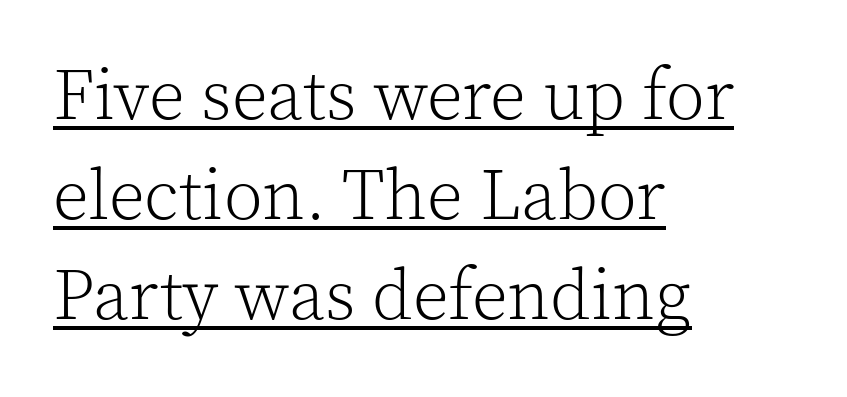
The image shows 71 px light serif type, upright; set left-aligned, normal line spacing (1.41x), normal letter spacing, underlined; a medium x-height.
